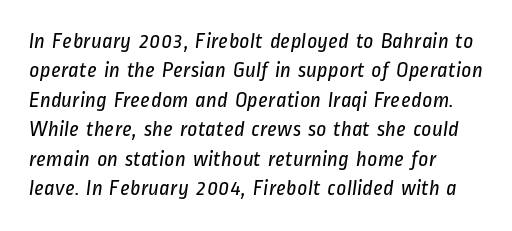
The rendering uses a moderate line-height, typical for paragraphs. Nothing heavy about these letters — not bold at all. In CSS terms this would be text-align: left. No extra tracking has been applied to these lines.
